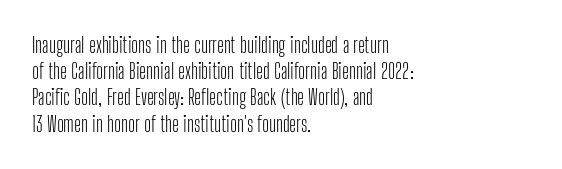
Q: Is the text bold? A: No.
Q: Is the text italic (slanted)? A: No, it is upright.
Q: Is the text underlined? A: No.
Q: How is the paragraph aligned? A: Left-aligned.
Q: Is the spacing between letters normal or unusually wide? A: Normal.
Q: Is the spacing between lines tight, normal or loose? A: Normal.
